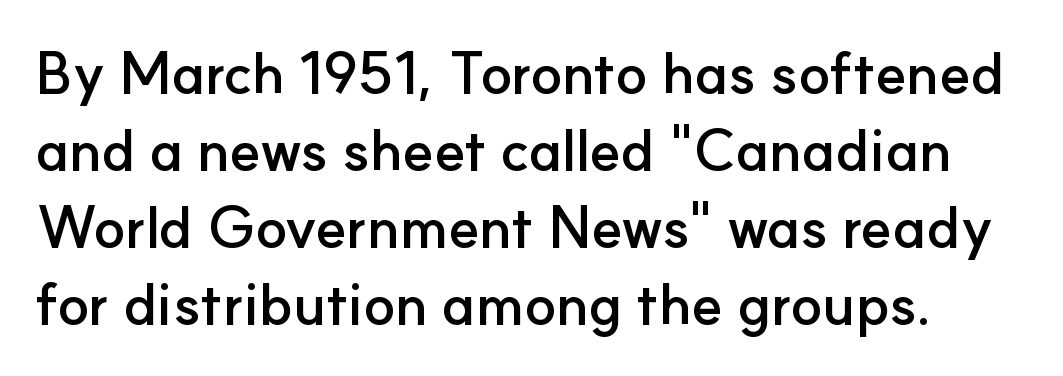
{"serif": "no", "italic": "no", "bold": "yes", "weight": "semibold", "width": "normal", "stroke_contrast": "low", "x_height": "small", "monospaced": "no", "underline": "no", "line_spacing": "normal", "line_spacing_ratio": 1.33, "letter_spacing": "normal", "letter_spacing_em": 0.0, "glyph_px": 58}
